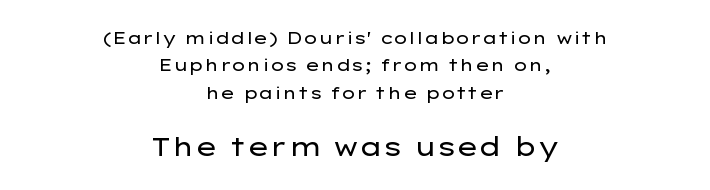
The image shows 26 px text type, upright; set centered, normal line spacing (1.61x), normal letter spacing, not underlined; the second (bottom) block is 1.53x larger.
